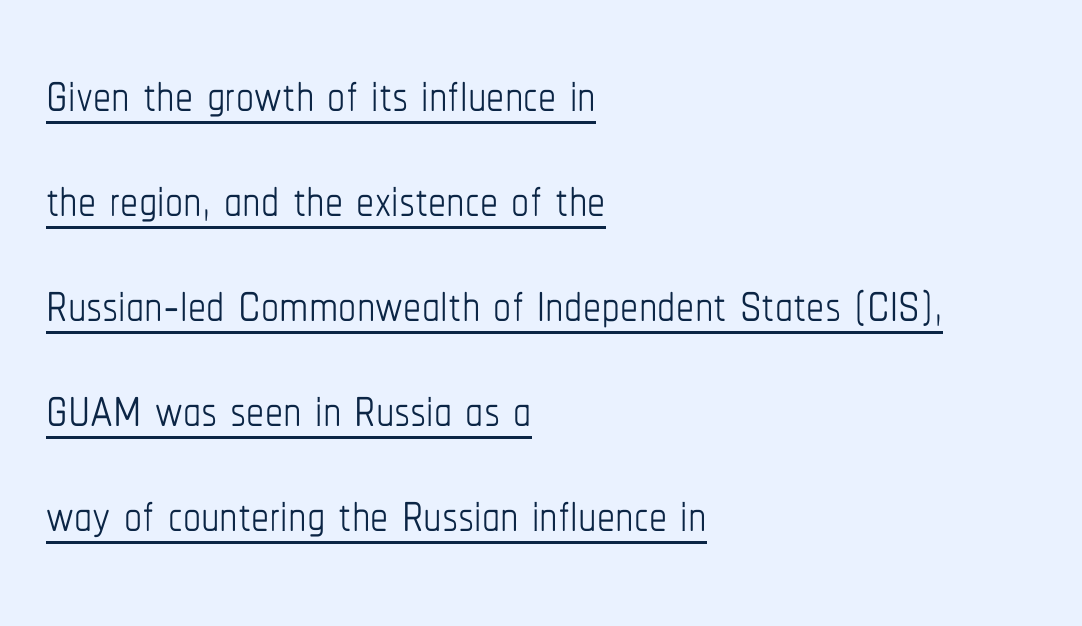
{"italic": "no", "bold": "no", "weight": "thin", "width": "condensed", "stroke_contrast": "low", "x_height": "medium", "monospaced": "no", "underline": "yes", "align": "left", "line_spacing": "normal", "line_spacing_ratio": 1.46, "letter_spacing": "normal", "letter_spacing_em": 0.0, "glyph_px": 72}
